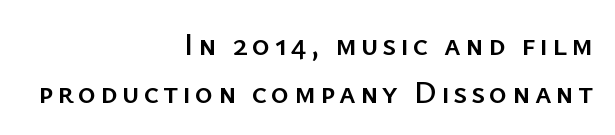
The image shows 31 px sans-serif type, upright; set right-aligned, normal line spacing (1.55x), not underlined; low stroke contrast and a medium x-height.
